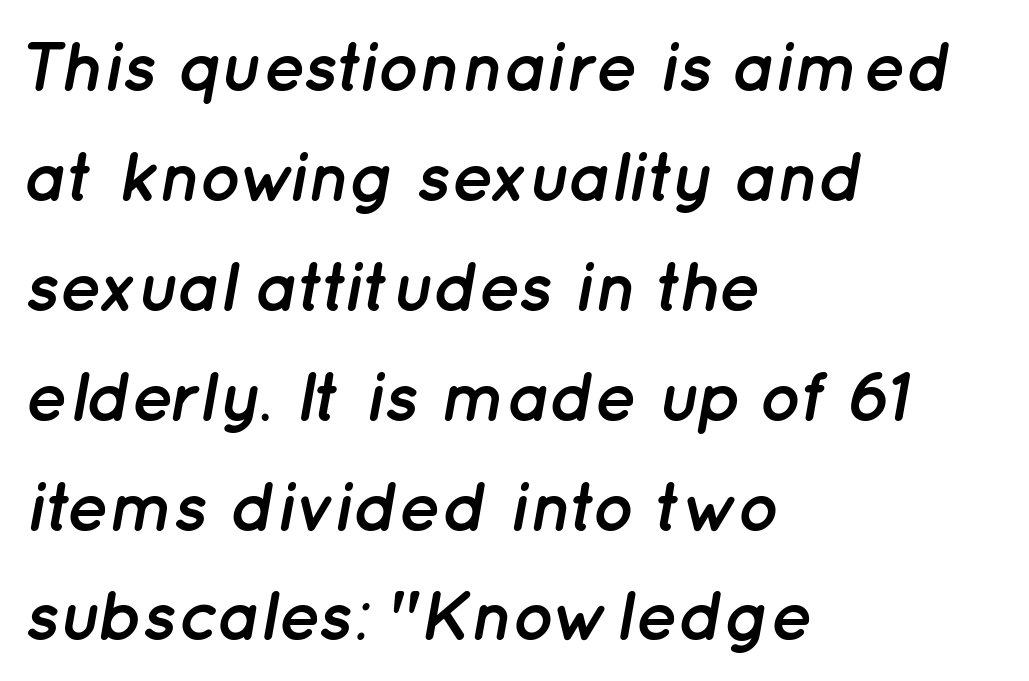
The image shows 70 px semibold type, italic (leaning right); set left-aligned, normal line spacing (1.57x), normal letter spacing, not underlined; low stroke contrast and a medium x-height.
